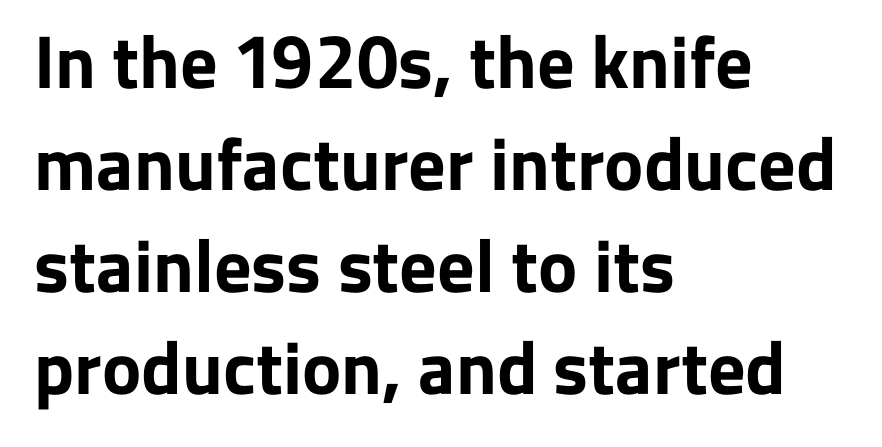
{"serif": "no", "italic": "no", "bold": "yes", "weight": "bold", "width": "normal", "stroke_contrast": "low", "x_height": "medium", "monospaced": "no", "underline": "no", "align": "left", "line_spacing": "normal", "line_spacing_ratio": 1.38, "letter_spacing": "normal", "letter_spacing_em": 0.0, "glyph_px": 74}
